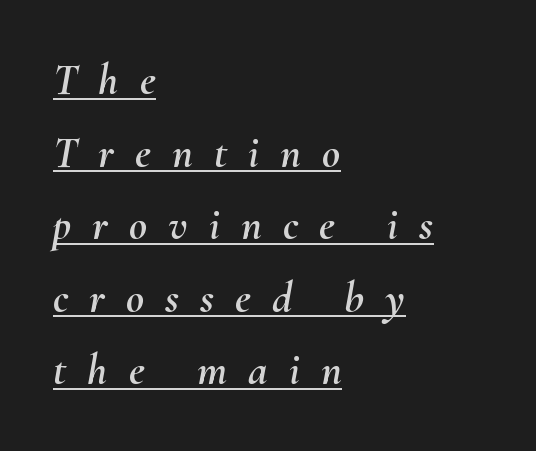
Q: Is the text italic (slanted)? A: Yes, it leans right by about 10 degrees.
Q: Is the text underlined? A: Yes.
Q: How is the paragraph aligned? A: Left-aligned.
Q: Is the spacing between letters normal or unusually wide? A: Unusually wide.
Q: Is the spacing between lines tight, normal or loose? A: Normal.
Q: Width (condensed, normal, or wide)? A: Normal.
Q: Stroke contrast? A: Medium.
Q: x-height? A: Small.
Q: Monospaced? A: No.
